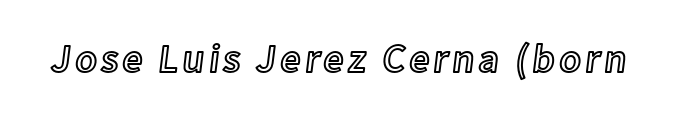
The image shows 40 px text type; set not underlined; a medium x-height.
